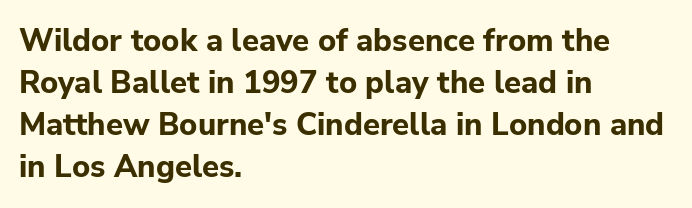
You can tell it's not italic because the verticals are truly vertical. The rows are spaced the way most documents space them. The type is set solid horizontally, with unmodified tracking. Clear beneath every line of the passage.
